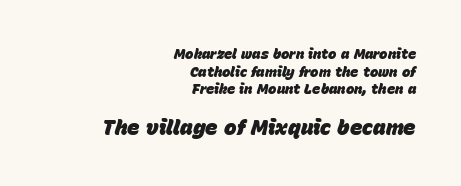
Q: Is the text bold? A: Yes.
Q: Is the text italic (slanted)? A: Yes, it leans right by about 15 degrees.
Q: Is the text underlined? A: No.
Q: How is the paragraph aligned? A: Right-aligned.
Q: Is the spacing between letters normal or unusually wide? A: Normal.
Q: Is the spacing between lines tight, normal or loose? A: Normal.
Q: Which block of text is set in a larger size, the first (top) or the second (bottom)? A: The second (bottom) one.
